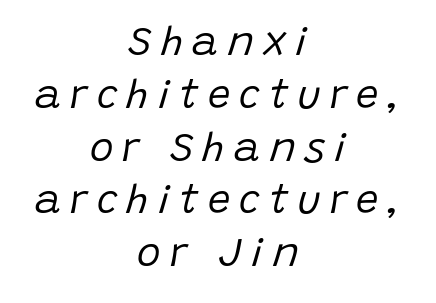
The image shows 40 px regular-weight type, italic (leaning right); set centered, normal line spacing (1.32x), unusually wide letter spacing (+0.23 em), not underlined; low stroke contrast and a large x-height.
